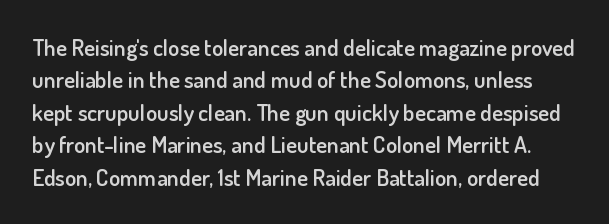
Q: Is the text bold? A: Semi-bold.
Q: Is the text italic (slanted)? A: No, it is upright.
Q: Is the text underlined? A: No.
Q: Is the spacing between letters normal or unusually wide? A: Normal.
Q: Is the spacing between lines tight, normal or loose? A: Normal.
